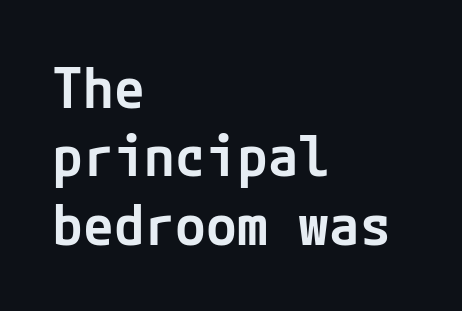
Q: Is the text bold? A: Semi-bold.
Q: Is the text italic (slanted)? A: No, it is upright.
Q: Is the typeface a serif or a sans-serif typeface? A: Sans-serif.
Q: Is the text underlined? A: No.
Q: How is the paragraph aligned? A: Left-aligned.
Q: Is the spacing between letters normal or unusually wide? A: Normal.
Q: Width (condensed, normal, or wide)? A: Normal.
Q: Stroke contrast? A: Low.
Q: x-height? A: Medium.
